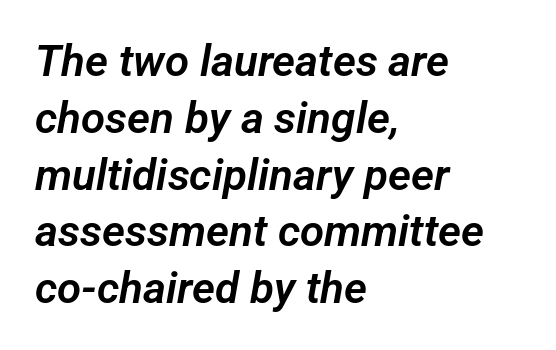
The image shows 44 px sans-serif type; set left-aligned, normal line spacing (1.29x), normal letter spacing, not underlined; low stroke contrast and a medium x-height.
